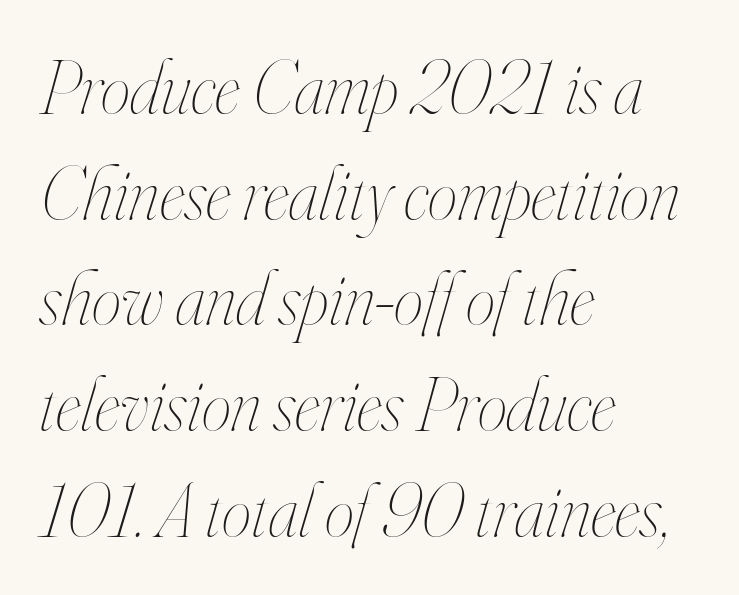
{"italic": "yes", "lean": "right", "slant_degrees": 16, "bold": "no", "weight": "thin", "width": "condensed", "stroke_contrast": "high", "x_height": "small", "monospaced": "no", "underline": "no", "align": "left", "line_spacing": "normal", "line_spacing_ratio": 1.41, "letter_spacing": "normal", "letter_spacing_em": 0.0, "glyph_px": 75}
